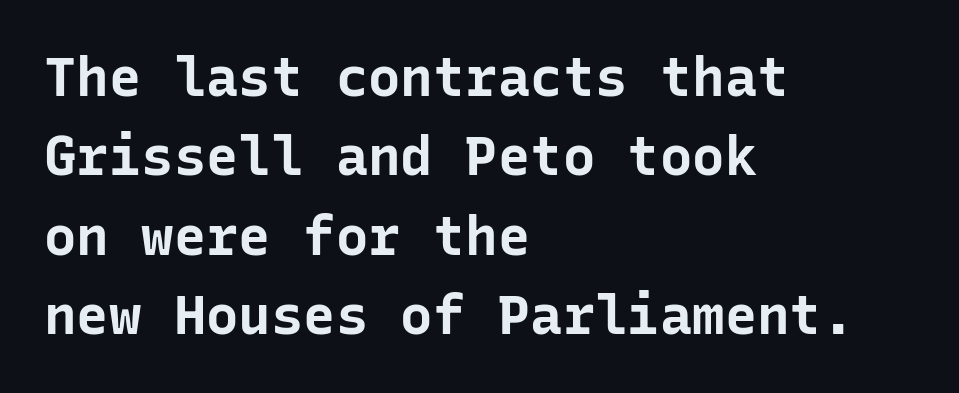
Q: Is the text bold? A: Yes.
Q: Is the text italic (slanted)? A: No, it is upright.
Q: Is the typeface a serif or a sans-serif typeface? A: Sans-serif.
Q: Is the text underlined? A: No.
Q: How is the paragraph aligned? A: Left-aligned.
Q: Is the spacing between letters normal or unusually wide? A: Normal.
Q: Is the spacing between lines tight, normal or loose? A: Normal.
Q: Width (condensed, normal, or wide)? A: Normal.
Q: Stroke contrast? A: Low.
Q: x-height? A: Medium.
Q: Monospaced? A: Yes.
